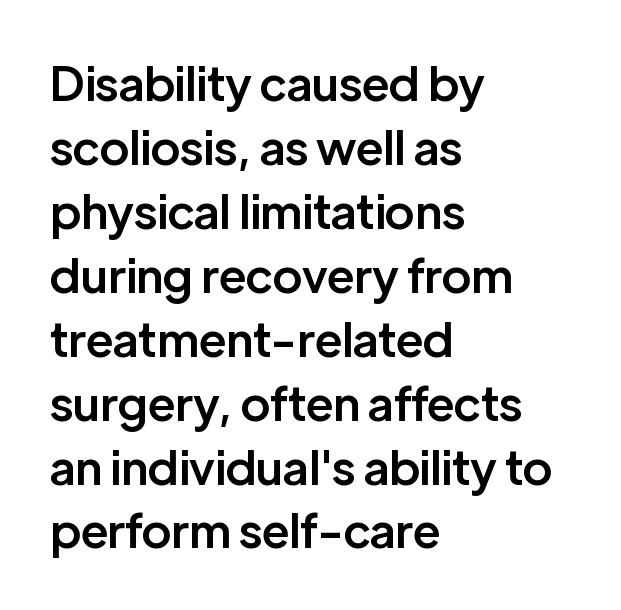
The face used here is proportionally spaced, like ordinary book or web type. The paragraph shown leans on its left margin. Notice how the stems are strictly vertical — no italics here. Has an underline been added? It has not. Stroke thickness is moderately raised; the sample reads as semibold.
